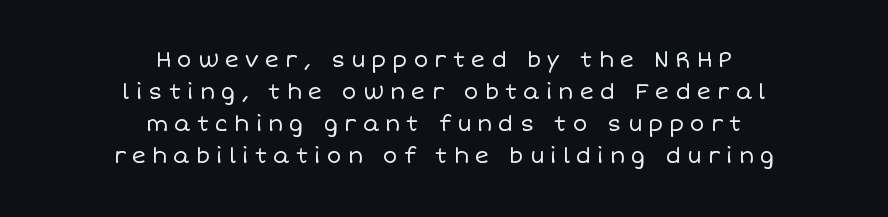
The tracking reads as deliberately expanded to a designer's eye. If you drew a line through each stem, it would be perfectly vertical. The text block is weighted toward neither margin, spreading evenly from the middle. Letters rest on an invisible, unmarked baseline.
